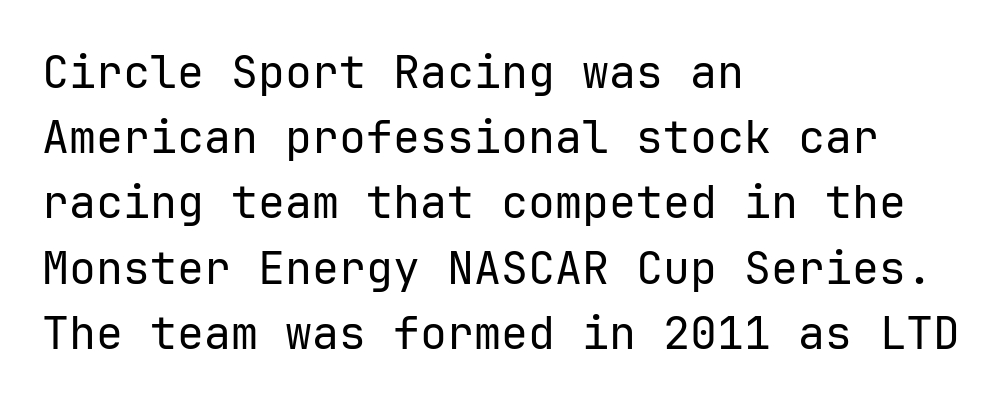
{"serif": "no", "italic": "no", "bold": "no", "weight": "regular", "width": "normal", "stroke_contrast": "low", "x_height": "medium", "monospaced": "yes", "underline": "no", "align": "left", "line_spacing": "normal", "line_spacing_ratio": 1.45, "letter_spacing": "normal", "letter_spacing_em": 0.0, "glyph_px": 45}
